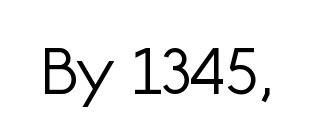
Q: Is the text bold? A: No.
Q: Is the text italic (slanted)? A: No, it is upright.
Q: Is the typeface a serif or a sans-serif typeface? A: Sans-serif.
Q: Is the text underlined? A: No.
Q: Is the spacing between letters normal or unusually wide? A: Normal.
Q: Width (condensed, normal, or wide)? A: Normal.
Q: Stroke contrast? A: Low.
Q: x-height? A: Medium.
Q: Monospaced? A: No.
